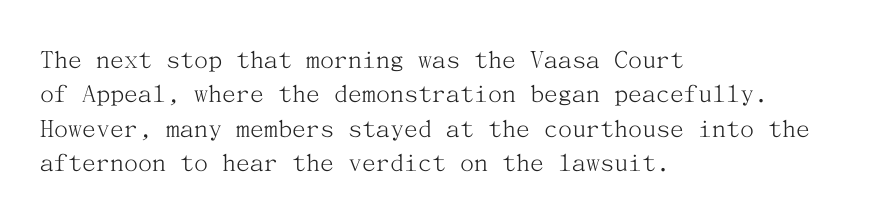
The image shows 28 px light serif type, upright; set left-aligned, line spacing 1.23x, normal letter spacing, not underlined; medium stroke contrast and a medium x-height.
